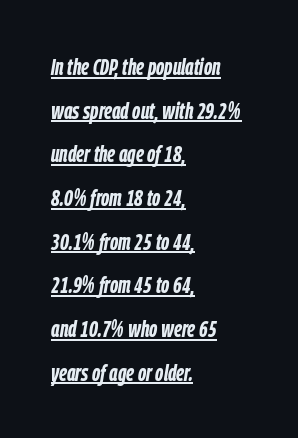
A student would call this left alignment; a typographer would say flush left, rag right. Has an underline been added? It has. Nothing unusual about the tracking: characters are spaced as the font intends. Summary of weight: heavy, a full bold. The whole block is typeset with a tilt.
